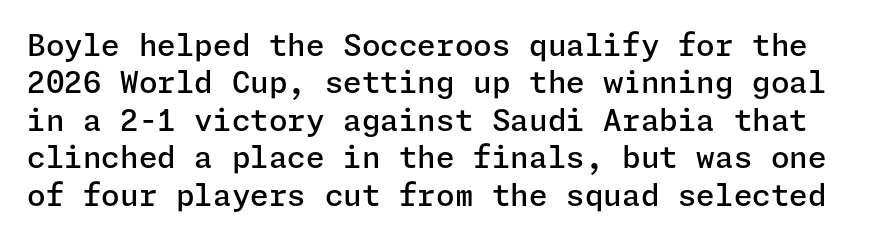
Q: Is the text bold? A: Semi-bold.
Q: Is the text italic (slanted)? A: No, it is upright.
Q: Is the typeface a serif or a sans-serif typeface? A: Sans-serif.
Q: Is the text underlined? A: No.
Q: Is the spacing between letters normal or unusually wide? A: Normal.
Q: Is the spacing between lines tight, normal or loose? A: Normal.
Q: Width (condensed, normal, or wide)? A: Normal.
Q: Stroke contrast? A: Low.
Q: x-height? A: Medium.
